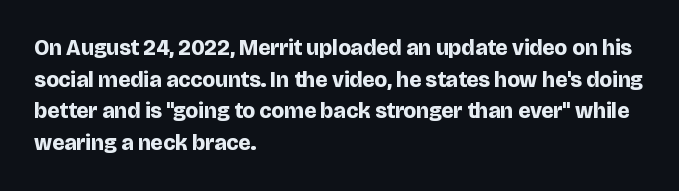
Beneath every word, the page is bare. Successive baselines arrive at the customary interval. It's the straight-up-and-down kind of type. Which margin do the lines hug? The left one — the right edge is uneven. Thick stems and heavy bowls — unmistakably bold.
